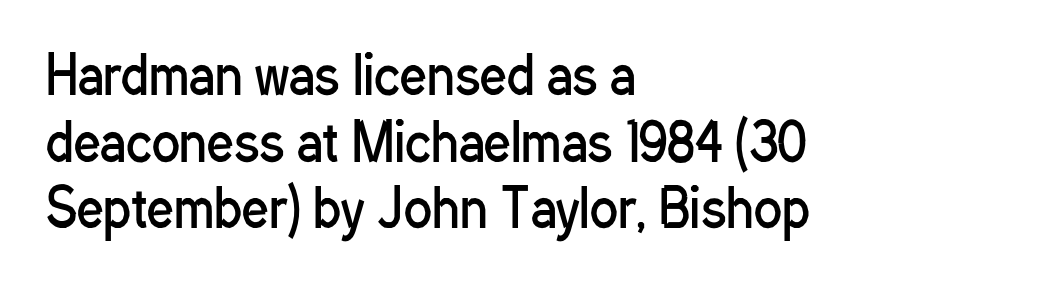
The strip under each line holds only bare page. This sample has the flowing, uneven cadence of proportional lettering. Is this a sans? Yes — the strokes have no serifs. There is no visible air inserted between adjacent glyphs. Evenly set lines give the paragraph a standard silhouette. Heft: none added — not bold.
